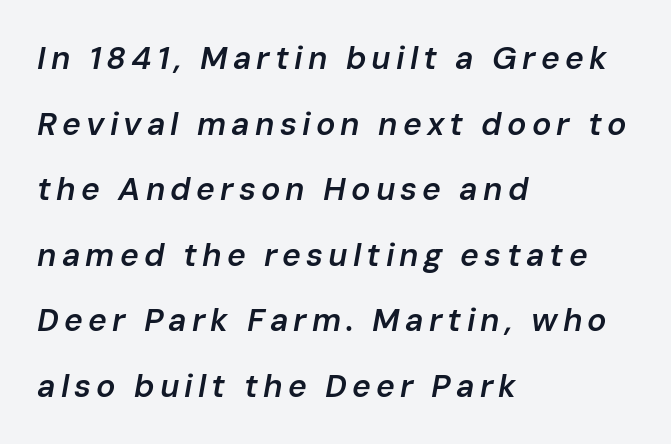
Strokes here are thickened, but only to semibold level. Proportional: the letters do not fall into vertical columns. Only glyphs here, with clear space below each row. In CSS terms this would be text-align: left.
